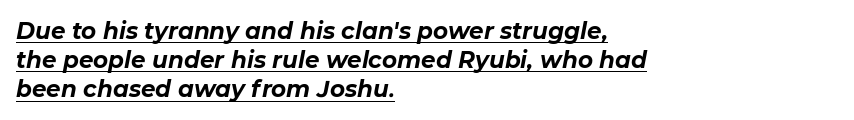
When letters slant like this, we call the style italic. In terms of letterspacing, this is plain default setting. Has an underline been added? It has. The text block is weighted toward the left margin, trailing off unevenly rightward. Is the type bold? Yes — the strokes are clearly thick and heavy. Regular leading.
